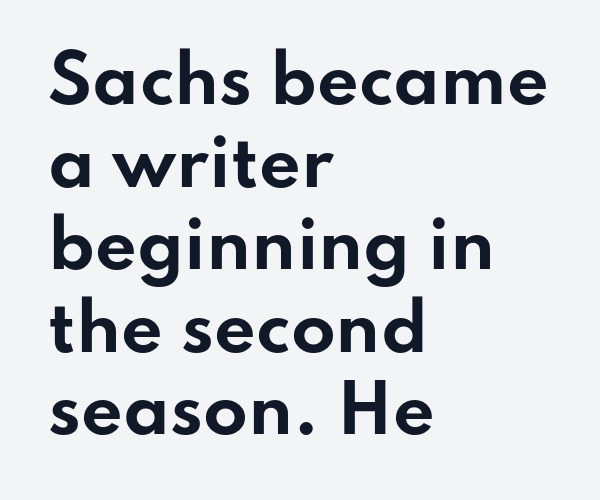
The ragged edge is on the right, which tells us the setting is flush left. Proportional: the letters do not fall into vertical columns. The horizontal fit of the characters is conventional and even. Upright lettering throughout. Does the weight exceed regular? Yes, all the way to bold. The lines sit at an ordinary, default distance from one another.
